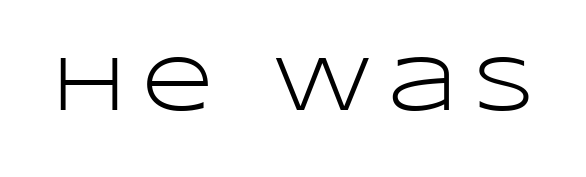
Q: Is the text bold? A: No.
Q: Is the text italic (slanted)? A: No, it is upright.
Q: Is the typeface a serif or a sans-serif typeface? A: Sans-serif.
Q: Is the text underlined? A: No.
Q: Is the spacing between letters normal or unusually wide? A: Unusually wide.
Q: Width (condensed, normal, or wide)? A: Wide.
Q: Stroke contrast? A: Low.
Q: x-height? A: Large.
Q: Monospaced? A: No.
